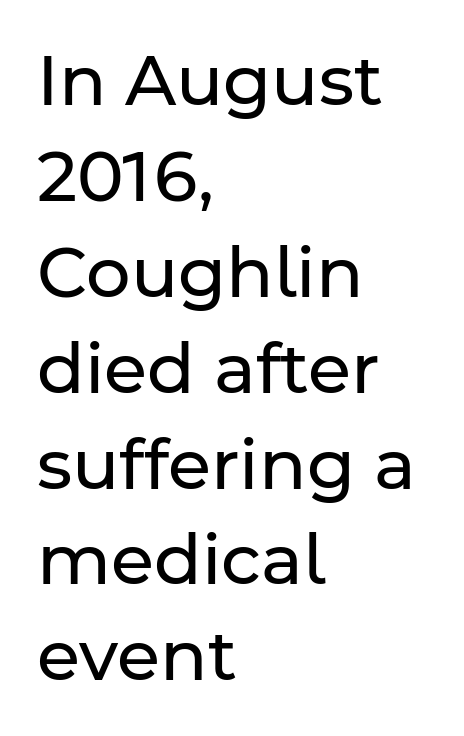
{"serif": "no", "italic": "no", "bold": "no", "weight": "regular", "width": "normal", "stroke_contrast": "low", "x_height": "medium", "monospaced": "no", "underline": "no", "align": "left", "line_spacing": "normal", "line_spacing_ratio": 1.37, "letter_spacing": "normal", "letter_spacing_em": 0.0, "glyph_px": 70}
